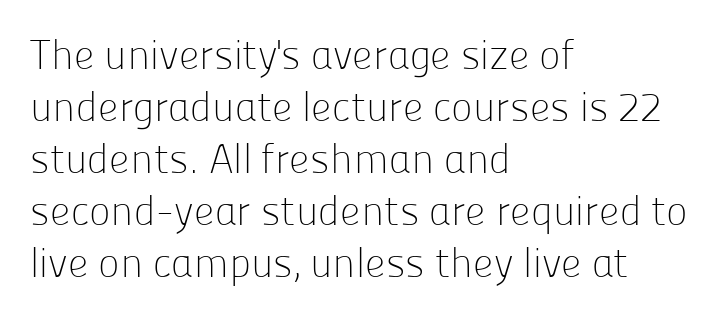
The image shows 41 px light sans-serif type, upright; set left-aligned, normal line spacing (1.27x), normal letter spacing, not underlined; low stroke contrast and a medium x-height.
